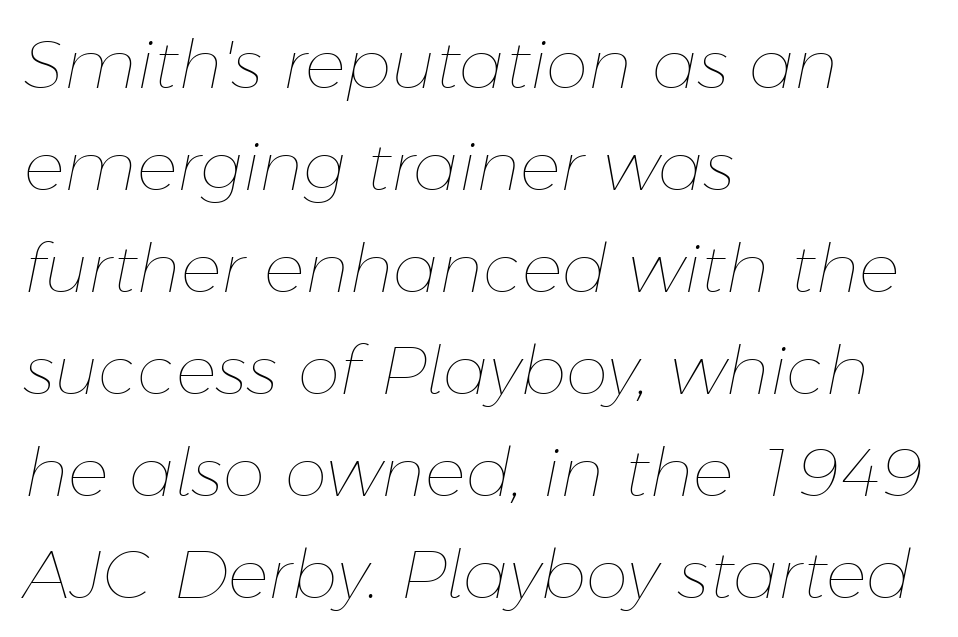
Q: Is the text bold? A: No.
Q: Is the text italic (slanted)? A: Yes, it leans right by about 11 degrees.
Q: Is the text underlined? A: No.
Q: How is the paragraph aligned? A: Left-aligned.
Q: Is the spacing between letters normal or unusually wide? A: Normal.
Q: Is the spacing between lines tight, normal or loose? A: Normal.
Q: Width (condensed, normal, or wide)? A: Normal.
Q: Stroke contrast? A: Low.
Q: x-height? A: Medium.
Q: Monospaced? A: No.
